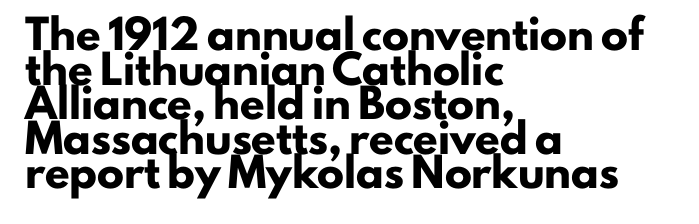
Compared with typical body copy, the letter spacing here is the same. The setting favours the left margin, as ordinary paragraphs usually do. Heft: maximum for text — a bold. Beneath every word, the page is bare. Successive baselines arrive at the customary interval. These lines were composed using upright roman letters.
